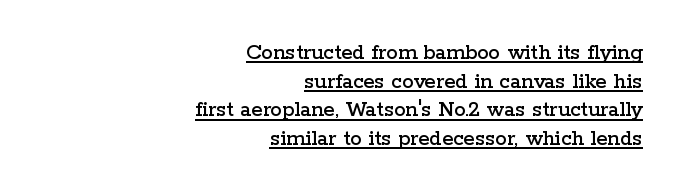
Evenly set lines give the paragraph a standard silhouette. The letters sit at their default tracking, neither squeezed nor spread. Tall strokes in this sample are plumb rather than angled. The ragged edge is on the left, which tells us the setting is flush right.
